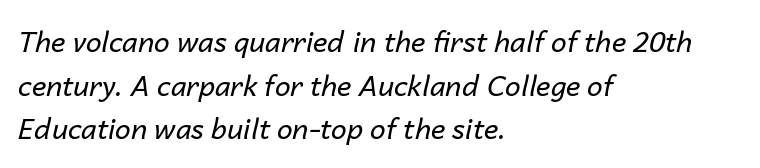
Italic: yes, the glyphs are oblique. One glance says typical: line gaps are just what's usual. Descenders hang freely into open space. The setting favours the left margin, as ordinary paragraphs usually do. This sample has the flowing, uneven cadence of proportional lettering. The typeface has the unassuming heft of standard copy or less.
